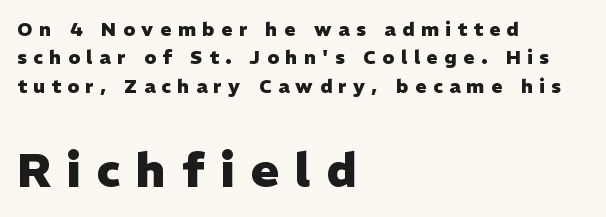
Q: Is the text bold? A: Yes.
Q: Is the text italic (slanted)? A: No, it is upright.
Q: Is the typeface a serif or a sans-serif typeface? A: Sans-serif.
Q: Is the text underlined? A: No.
Q: How is the paragraph aligned? A: Left-aligned.
Q: Is the spacing between letters normal or unusually wide? A: Unusually wide.
Q: Is the spacing between lines tight, normal or loose? A: Normal.
Q: Which block of text is set in a larger size, the first (top) or the second (bottom)? A: The second (bottom) one.
Q: Width (condensed, normal, or wide)? A: Normal.
Q: Stroke contrast? A: Low.
Q: x-height? A: Medium.
Q: Monospaced? A: No.
